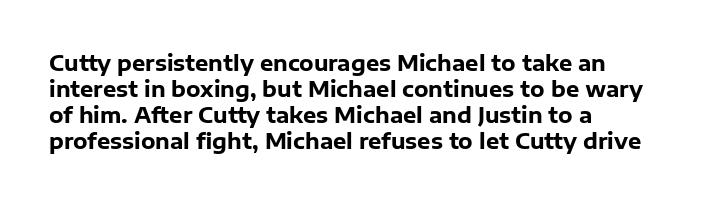
The strokes are fattened all the way to bold. Visually the block forms a straight wall on the left and a jagged coastline on the right. A typesetter would mark this as roman, not italic. The words here are not underlined.
